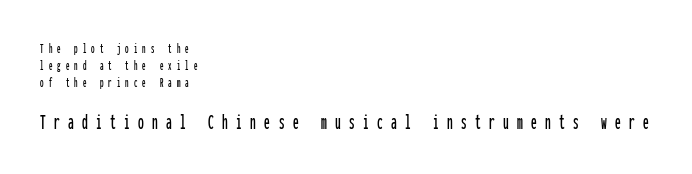
The image shows 23 px text type, upright; set left-aligned, line spacing 1.2x, unusually wide letter spacing (+0.36 em), not underlined; the second (bottom) block is 1.64x larger.
